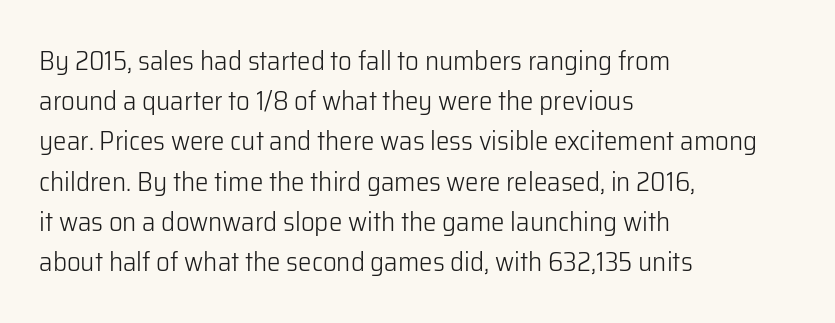
Q: Is the text bold? A: No.
Q: Is the text italic (slanted)? A: No, it is upright.
Q: Is the text underlined? A: No.
Q: How is the paragraph aligned? A: Left-aligned.
Q: Is the spacing between letters normal or unusually wide? A: Normal.
Q: Is the spacing between lines tight, normal or loose? A: Normal.
